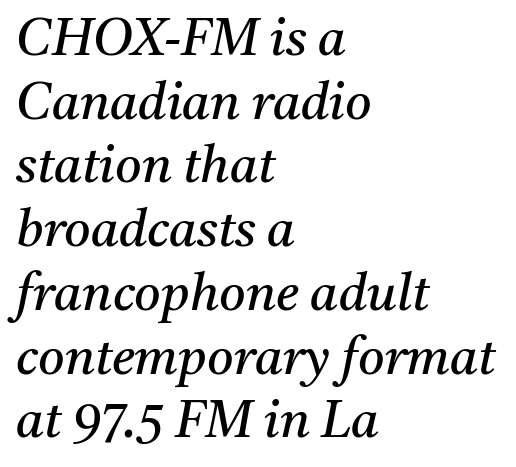
The space beneath each line is pristine and unruled. Compared with typical paragraphs, the rows here are spaced about the same. A typesetter would label this face a serif. Compared with typical body copy, the letter spacing here is the same. Heaviness? Minimal to ordinary, like unemphasized prose. Typeset ragged right — the left edge is the straight one.
